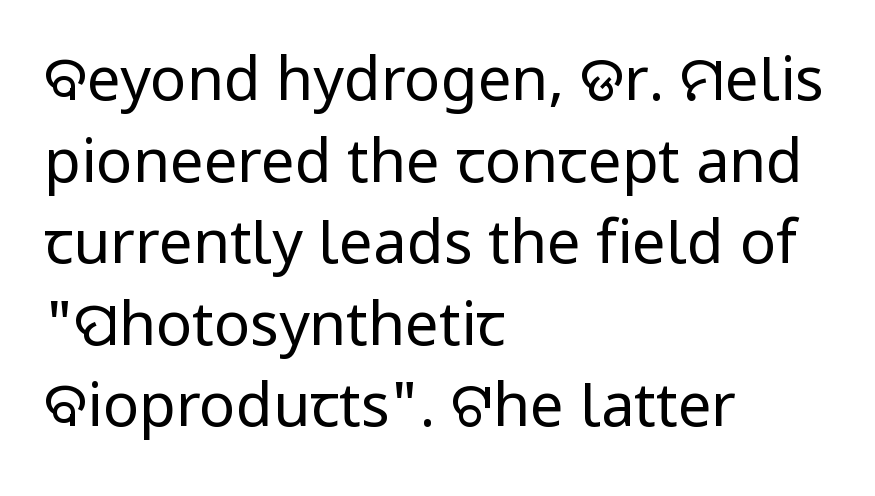
A light-to-regular cut is what we see here. This rendering uses left alignment, leaving the right contour irregular. It's the straight-up-and-down kind of type. Leading matches the norm, producing a regular column. The face used here is proportionally spaced, like ordinary book or web type.
